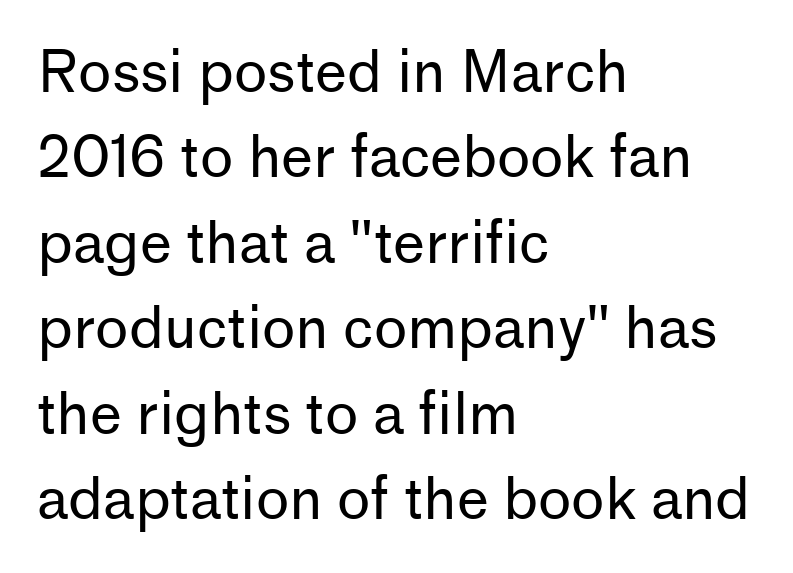
{"serif": "no", "italic": "no", "bold": "no", "weight": "regular", "width": "normal", "stroke_contrast": "low", "x_height": "medium", "monospaced": "no", "underline": "no", "align": "left", "line_spacing": "normal", "line_spacing_ratio": 1.5, "letter_spacing": "normal", "letter_spacing_em": 0.0, "glyph_px": 57}
